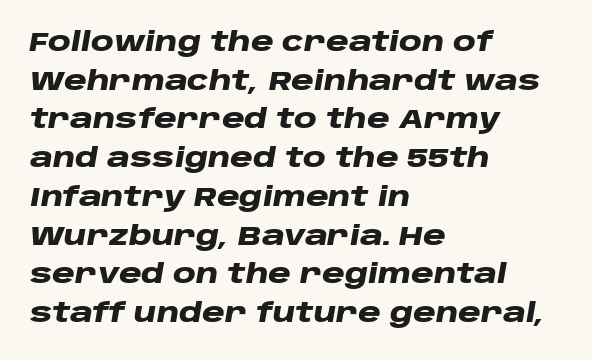
The image shows 26 px bold type, italic (leaning right); set left-aligned, normal line spacing (1.49x), normal letter spacing, not underlined.
